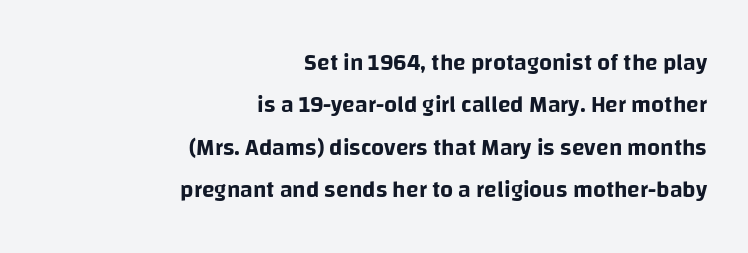
Q: Is the text italic (slanted)? A: No, it is upright.
Q: Is the text underlined? A: No.
Q: How is the paragraph aligned? A: Right-aligned.
Q: Is the spacing between letters normal or unusually wide? A: Normal.
